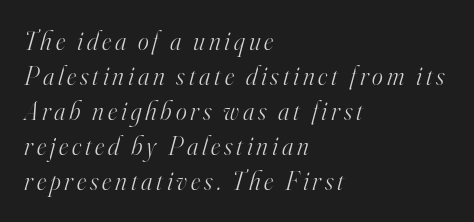
Q: Is the text bold? A: No.
Q: Is the text italic (slanted)? A: Yes, it leans right by about 16 degrees.
Q: Is the text underlined? A: No.
Q: How is the paragraph aligned? A: Left-aligned.
Q: Is the spacing between lines tight, normal or loose? A: Normal.
